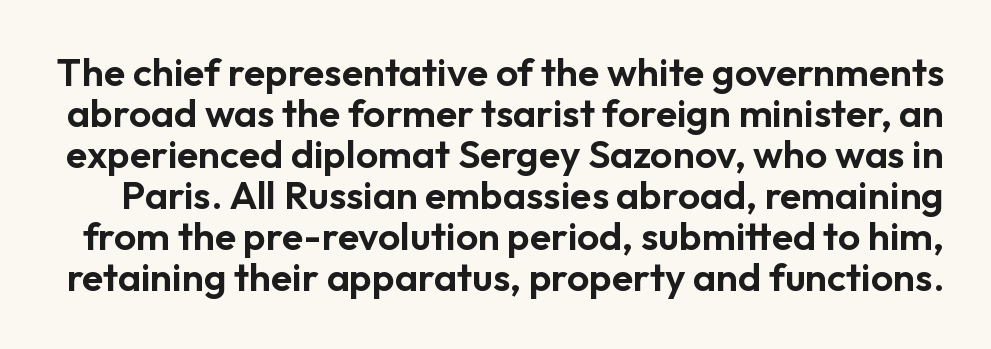
{"serif": "no", "italic": "no", "width": "normal", "stroke_contrast": "low", "x_height": "medium", "monospaced": "no", "underline": "no", "line_spacing": "tight", "line_spacing_ratio": 1.05, "letter_spacing": "normal", "letter_spacing_em": 0.0, "glyph_px": 39}
